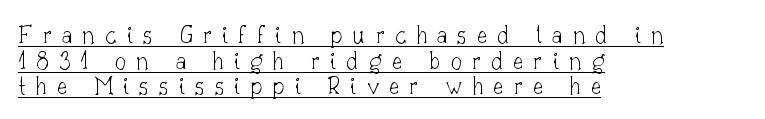
Q: Is the text bold? A: No.
Q: Is the text italic (slanted)? A: No, it is upright.
Q: Is the text underlined? A: Yes.
Q: How is the paragraph aligned? A: Left-aligned.
Q: Is the spacing between letters normal or unusually wide? A: Unusually wide.
Q: Is the spacing between lines tight, normal or loose? A: Tight.
